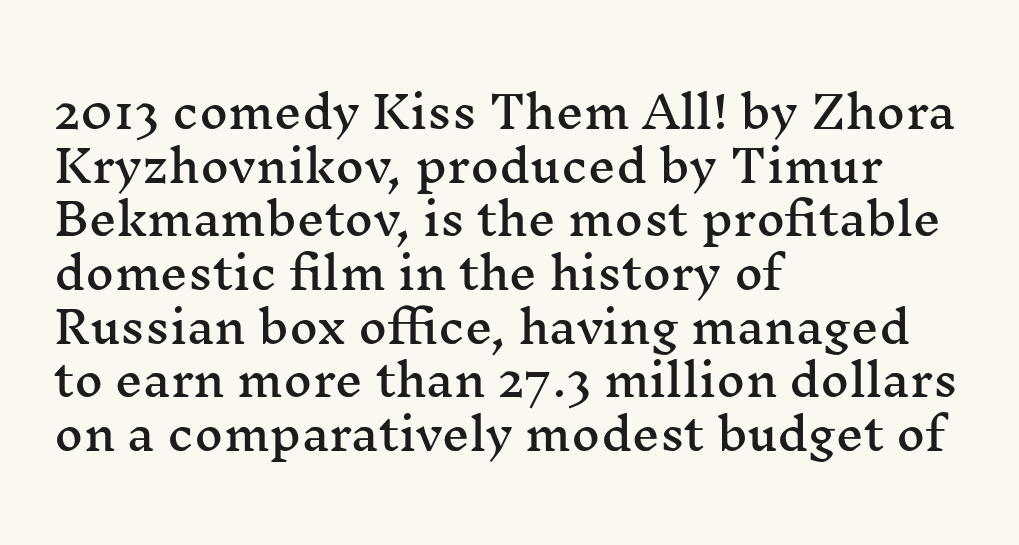
The image shows 44 px wide serif type, upright; set left-aligned, line spacing 1.22x, normal letter spacing, not underlined; medium stroke contrast and a medium x-height.
